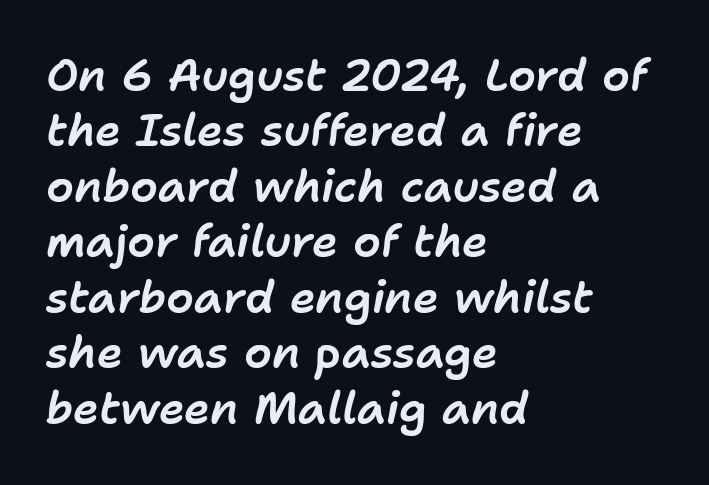
Whoever set this chose a conventional vertical rhythm. Leftover space on each line is placed entirely after the last word. The gap between lines stays unmarked. Each letter keeps its own natural width here, so spacing adapts to shape. Quick note: italic. Nothing unusual about the tracking: characters are spaced as the font intends.
